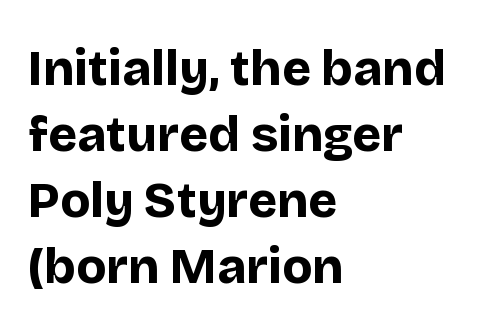
The image shows 49 px bold sans-serif type, upright; set left-aligned, normal line spacing (1.35x), normal letter spacing, not underlined; low stroke contrast and a large x-height.
